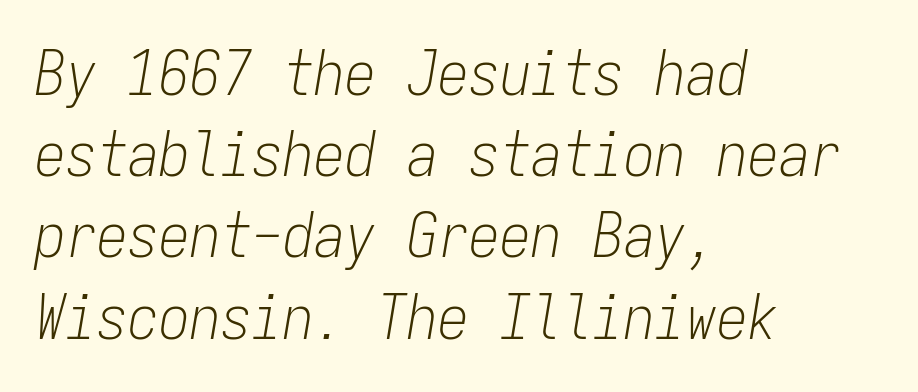
The image shows 62 px light, condensed type, italic (leaning right), monospaced; set left-aligned, normal line spacing (1.31x), normal letter spacing, not underlined; low stroke contrast and a medium x-height.
